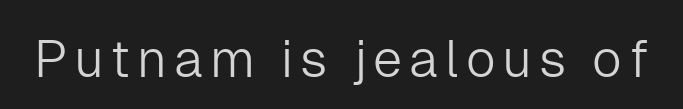
{"serif": "no", "italic": "no", "bold": "no", "weight": "light", "width": "normal", "stroke_contrast": "low", "x_height": "medium", "monospaced": "no", "underline": "no", "glyph_px": 52}
